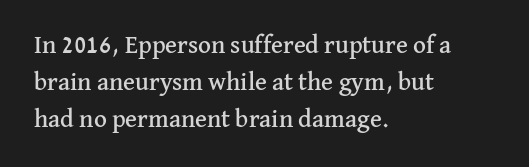
The image shows 25 px text type, upright; set left-aligned, normal line spacing (1.48x), normal letter spacing, not underlined.
